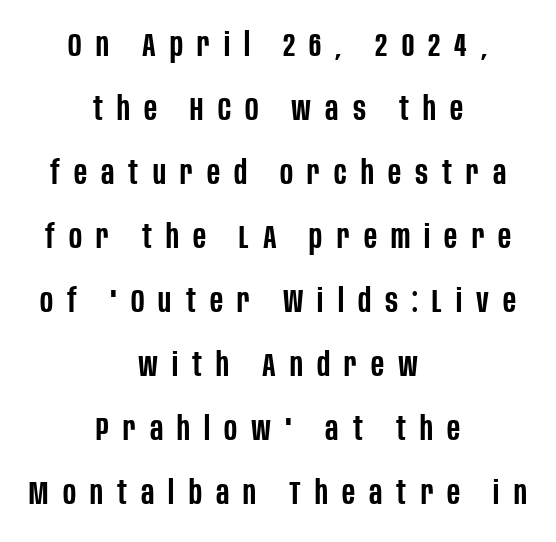
Decoration check: the copy has no underline. The space between consecutive lines is lavish. One-word summary of the alignment: center. Short note: letters widely spaced. The lettering stays uniformly vertical, giving the passage a roman look. Serifs: no, the terminals of the letterforms are clean.
